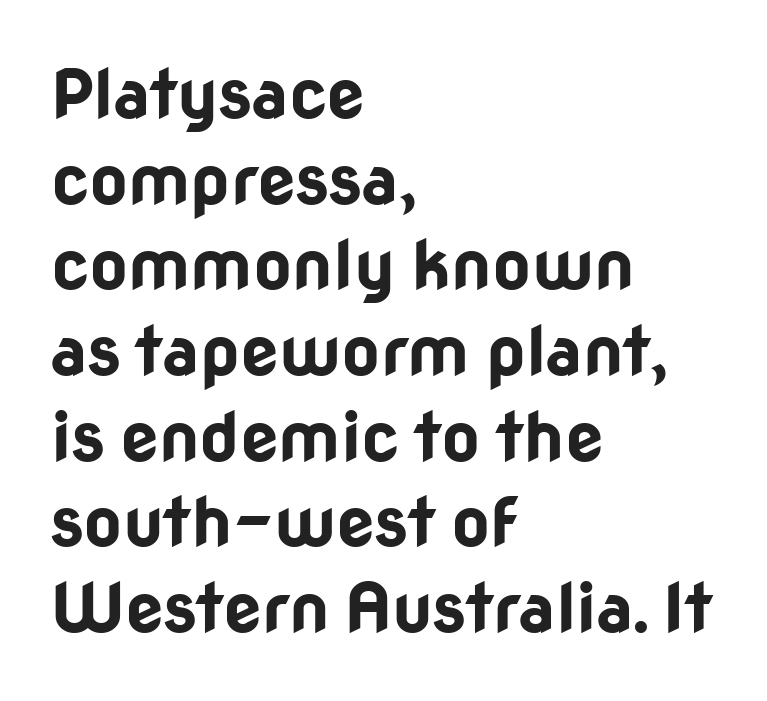
{"serif": "no", "italic": "no", "bold": "yes", "weight": "bold", "width": "normal", "stroke_contrast": "low", "x_height": "medium", "monospaced": "no", "underline": "no", "align": "left", "line_spacing": "normal", "line_spacing_ratio": 1.26, "letter_spacing": "normal", "letter_spacing_em": 0.0, "glyph_px": 68}
